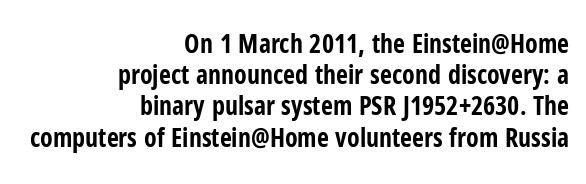
Honestly, there is no underline to notice here at all. No extra tracking has been applied to these lines. Typeset ragged left — the right edge is the straight one. Designer's note — italics off, roman on. Summary of weight: heavy, a full bold.
